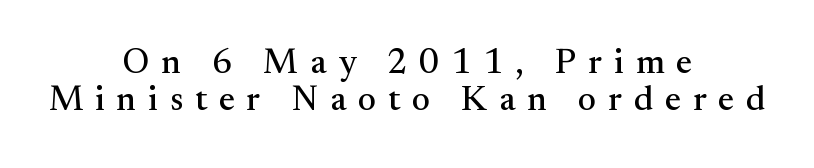
Q: Is the text italic (slanted)? A: No, it is upright.
Q: Is the typeface a serif or a sans-serif typeface? A: Serif.
Q: Is the text underlined? A: No.
Q: How is the paragraph aligned? A: Centered.
Q: Is the spacing between letters normal or unusually wide? A: Unusually wide.
Q: Is the spacing between lines tight, normal or loose? A: Tight.
Q: Width (condensed, normal, or wide)? A: Normal.
Q: Stroke contrast? A: Medium.
Q: x-height? A: Small.
Q: Monospaced? A: No.
